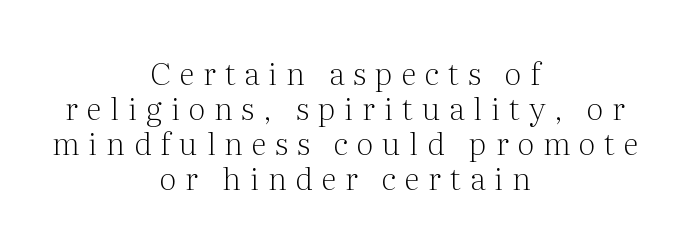
The image shows 31 px light serif type, upright; set centered, tight line spacing (1.13x), unusually wide letter spacing (+0.29 em), not underlined; medium stroke contrast and a medium x-height.
